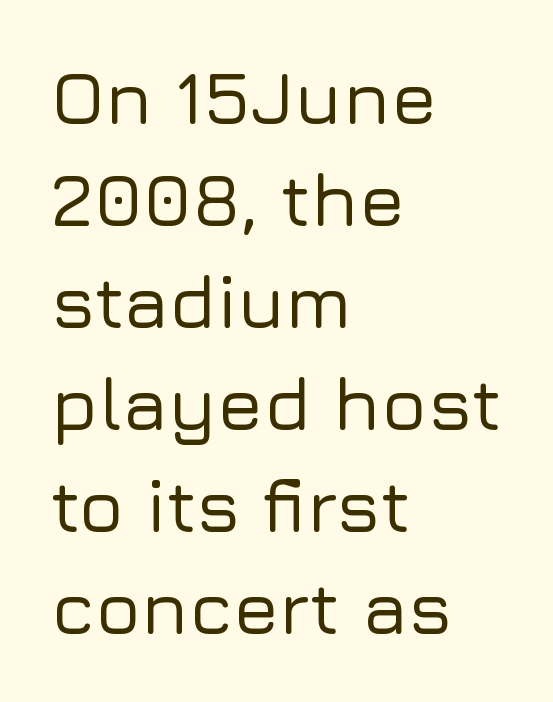
Every row of glyphs begins at an identical x-position on the left. Here the designer chose a conventional face with non-uniform glyph widths. No word sits above an underline. The horizontal fit of the characters is conventional and even. Type style note: lacks serifs. These lines were composed using upright roman letters.
